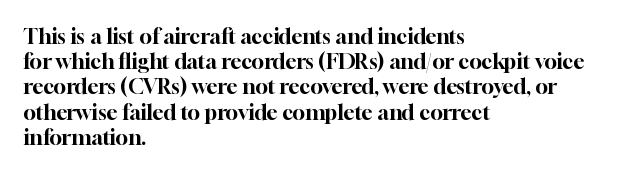
The image shows 21 px text type, upright; set left-aligned, line spacing 1.2x, normal letter spacing, not underlined.
